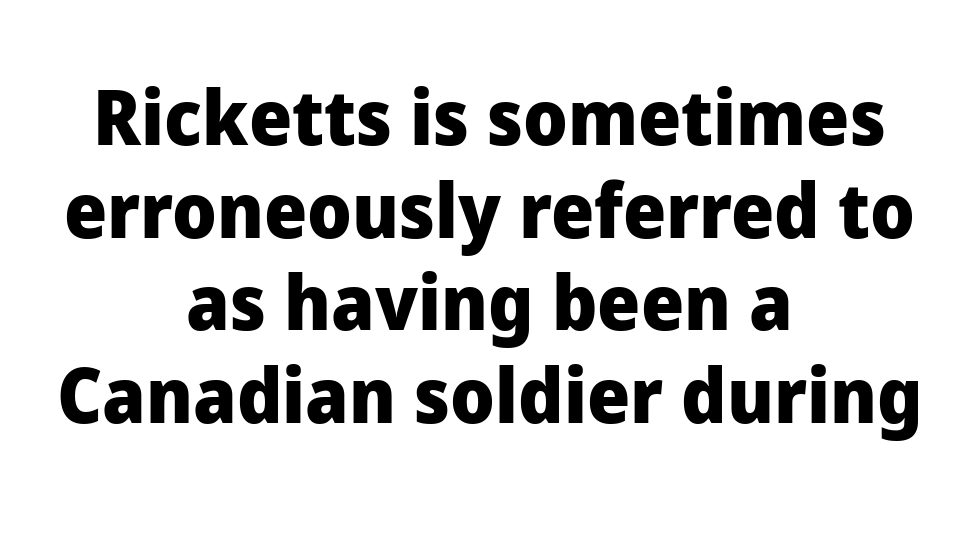
Honestly, there is no underline to notice here at all. These lines carry a lot of weight — the face is fully bold. Style check: upright. A centered setting, common on invitations and titles, is used for this passage. Does the type have serifs? No, each stem ends abruptly.
